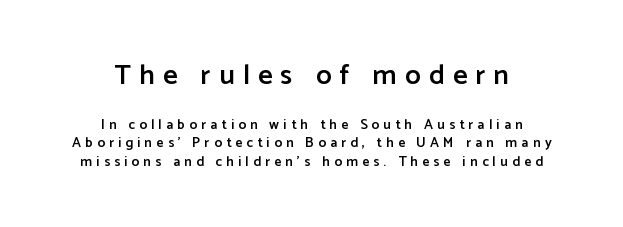
{"serif": "no", "italic": "no", "bold": "semi", "weight": "semibold", "width": "normal", "stroke_contrast": "low", "x_height": "medium", "monospaced": "no", "underline": "no", "align": "center", "line_spacing": "normal", "line_spacing_ratio": 1.33, "letter_spacing": "wide", "letter_spacing_em": 0.3, "larger_block": "first", "size_ratio": 2.0, "glyph_px": 28}
